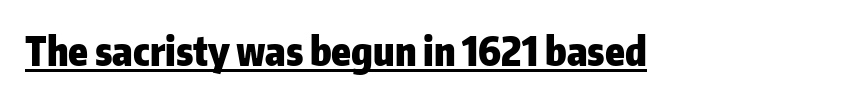
The image shows 39 px heavy sans-serif type, upright; set normal letter spacing, underlined; low stroke contrast and a medium x-height.
